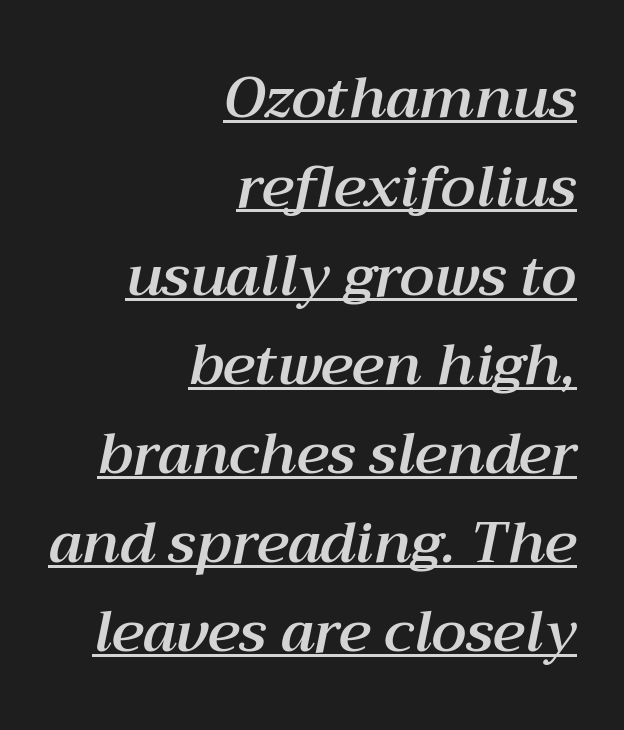
{"italic": "yes", "lean": "right", "slant_degrees": 12, "width": "normal", "stroke_contrast": "medium", "x_height": "medium", "monospaced": "no", "underline": "yes", "align": "right", "line_spacing": "normal", "line_spacing_ratio": 1.56, "letter_spacing": "normal", "letter_spacing_em": 0.0, "glyph_px": 57}
